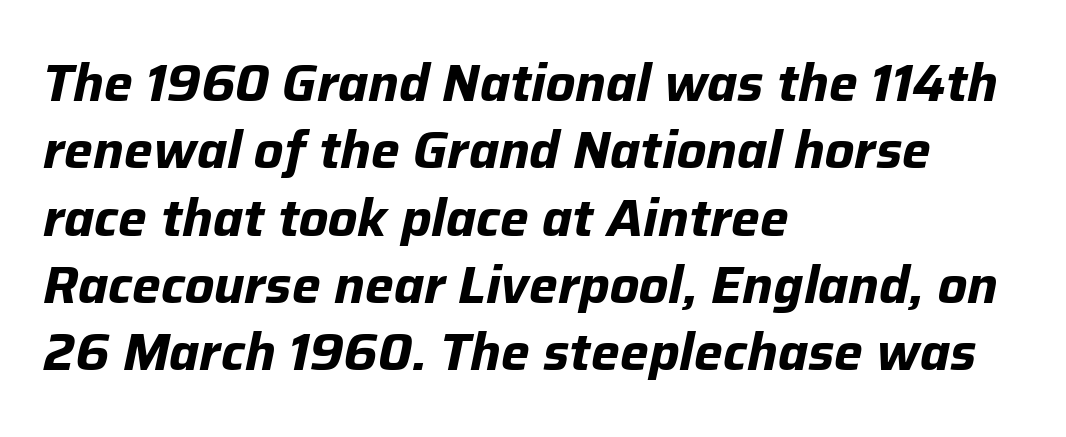
Q: Is the text bold? A: Yes.
Q: Is the text italic (slanted)? A: Yes, it leans right by about 12 degrees.
Q: Is the text underlined? A: No.
Q: How is the paragraph aligned? A: Left-aligned.
Q: Is the spacing between letters normal or unusually wide? A: Normal.
Q: Is the spacing between lines tight, normal or loose? A: Normal.
Q: Width (condensed, normal, or wide)? A: Normal.
Q: Stroke contrast? A: Low.
Q: x-height? A: Medium.
Q: Monospaced? A: No.
